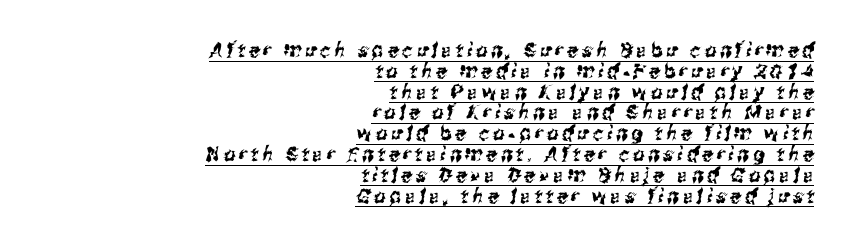
The image shows 20 px text type; set right-aligned, tight line spacing (1.04x), underlined.
